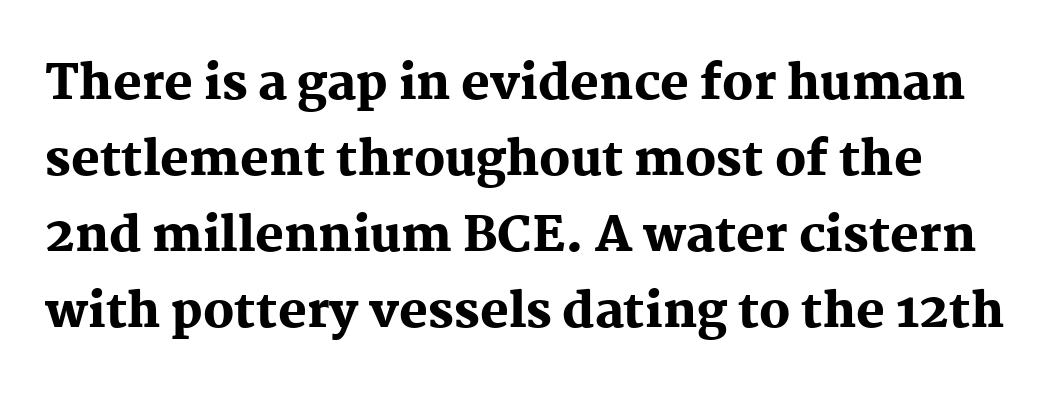
{"serif": "yes", "italic": "no", "bold": "yes", "weight": "heavy", "width": "normal", "stroke_contrast": "medium", "x_height": "medium", "monospaced": "no", "underline": "no", "line_spacing": "normal", "line_spacing_ratio": 1.58, "letter_spacing": "normal", "letter_spacing_em": 0.0, "glyph_px": 48}
